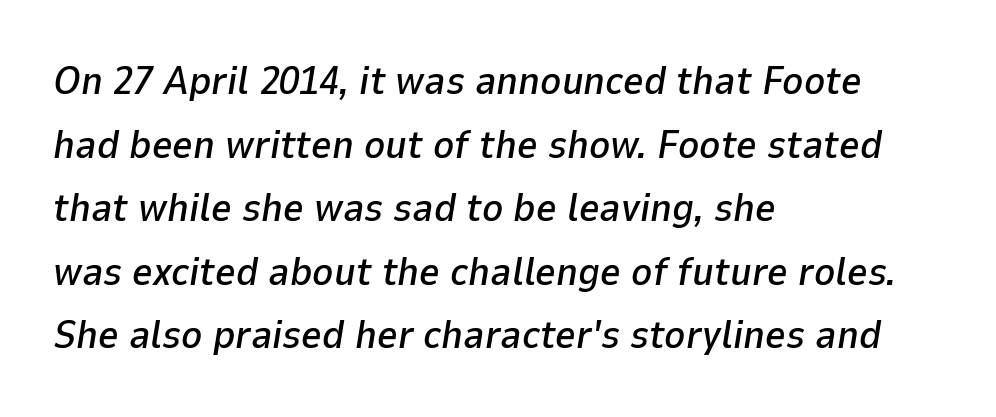
The image shows 40 px text type, italic (leaning right); set left-aligned, normal line spacing (1.59x), normal letter spacing, not underlined; low stroke contrast and a medium x-height.
